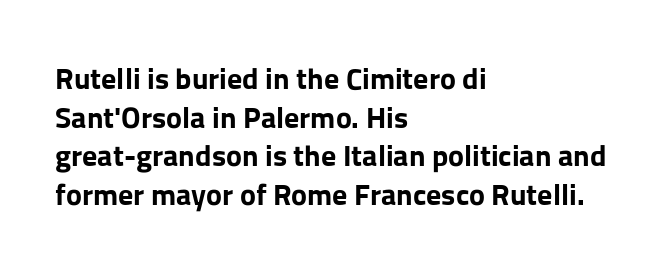
{"serif": "no", "italic": "no", "bold": "yes", "weight": "bold", "width": "normal", "stroke_contrast": "low", "x_height": "medium", "monospaced": "no", "underline": "no", "align": "left", "line_spacing": "normal", "line_spacing_ratio": 1.29, "letter_spacing": "normal", "letter_spacing_em": 0.0, "glyph_px": 30}
